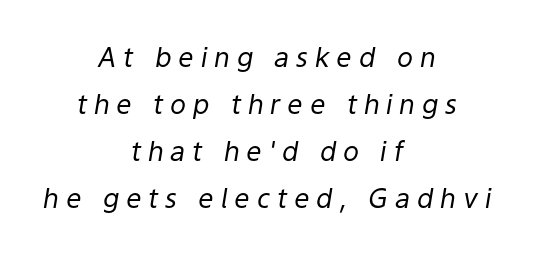
{"italic": "yes", "lean": "right", "slant_degrees": 9, "bold": "no", "underline": "no", "align": "center", "line_spacing_ratio": 1.74, "letter_spacing": "wide", "letter_spacing_em": 0.25, "glyph_px": 27}
